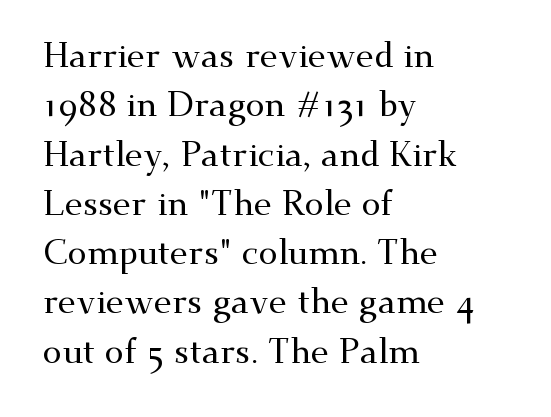
The image shows 34 px wide serif type, upright; set left-aligned, normal line spacing (1.45x), normal letter spacing, not underlined; medium stroke contrast and a small x-height.
